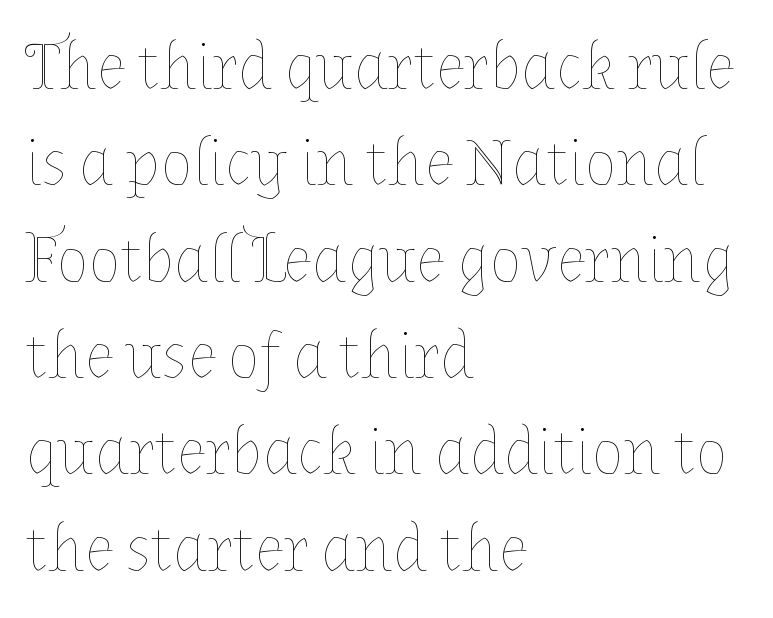
The image shows 66 px thin type, upright; set left-aligned, normal line spacing (1.46x), normal letter spacing, not underlined; low stroke contrast and a medium x-height.
